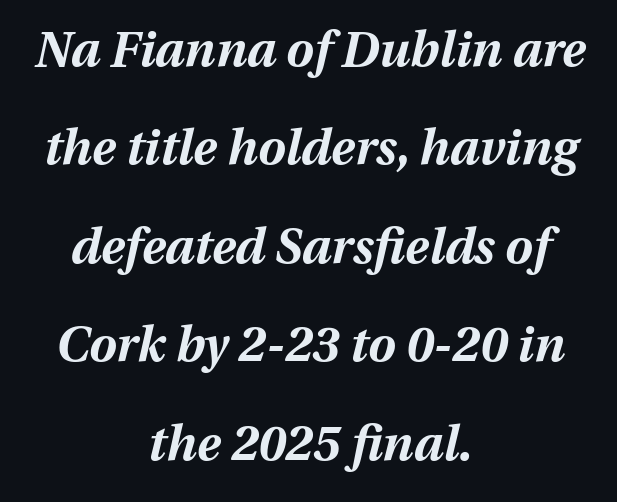
The image shows 49 px bold type, italic (leaning right); set centered, loose line spacing (2.01x), normal letter spacing, not underlined; medium stroke contrast and a medium x-height.
